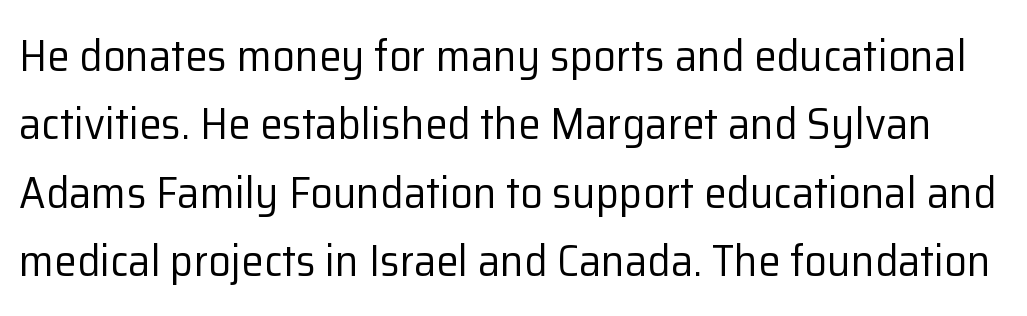
Q: Is the text bold? A: No.
Q: Is the text italic (slanted)? A: No, it is upright.
Q: Is the typeface a serif or a sans-serif typeface? A: Sans-serif.
Q: Is the text underlined? A: No.
Q: Is the spacing between letters normal or unusually wide? A: Normal.
Q: Is the spacing between lines tight, normal or loose? A: Normal.
Q: Width (condensed, normal, or wide)? A: Normal.
Q: Stroke contrast? A: Low.
Q: x-height? A: Medium.
Q: Monospaced? A: No.
